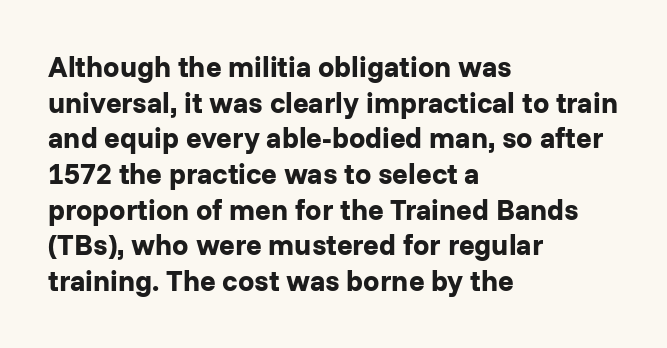
Q: Is the text bold? A: Yes.
Q: Is the text italic (slanted)? A: No, it is upright.
Q: Is the typeface a serif or a sans-serif typeface? A: Sans-serif.
Q: Is the text underlined? A: No.
Q: How is the paragraph aligned? A: Left-aligned.
Q: Is the spacing between letters normal or unusually wide? A: Normal.
Q: Width (condensed, normal, or wide)? A: Normal.
Q: Stroke contrast? A: Low.
Q: x-height? A: Medium.
Q: Monospaced? A: No.
